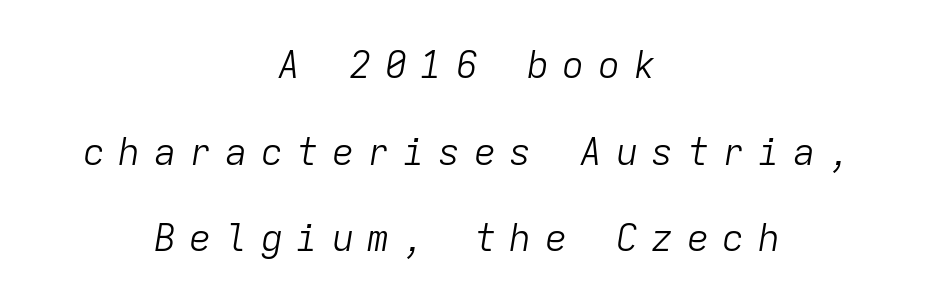
Compared with a flush-left layout, this one balances lines on the center instead. Characters follow at a spacing far wider than the type designer built in. The whole block is typeset with a tilt. Only glyphs here, with clear space below each row. Heaviness? Minimal to ordinary, like unemphasized prose.
